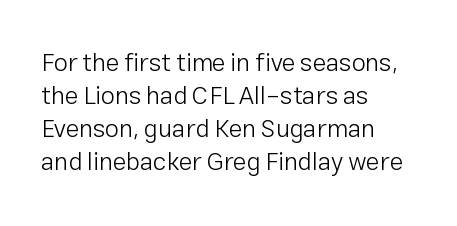
Q: Is the text bold? A: No.
Q: Is the text italic (slanted)? A: No, it is upright.
Q: Is the text underlined? A: No.
Q: How is the paragraph aligned? A: Left-aligned.
Q: Is the spacing between letters normal or unusually wide? A: Normal.
Q: Is the spacing between lines tight, normal or loose? A: Normal.
